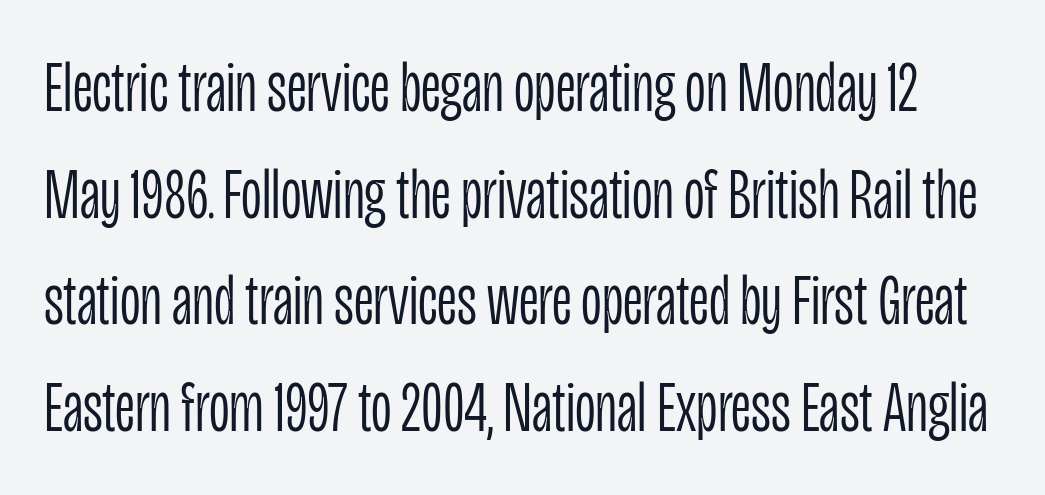
{"serif": "no", "italic": "no", "bold": "no", "weight": "light", "width": "condensed", "stroke_contrast": "low", "x_height": "large", "monospaced": "no", "underline": "no", "line_spacing": "normal", "line_spacing_ratio": 1.48, "letter_spacing": "normal", "letter_spacing_em": 0.0, "glyph_px": 72}
